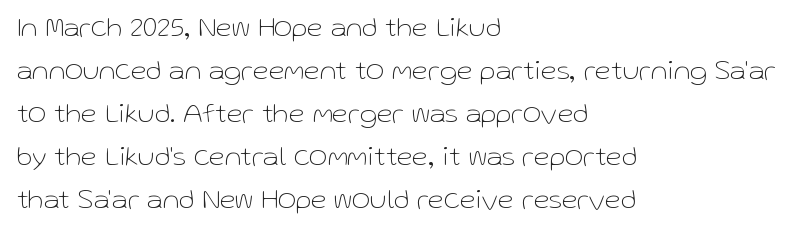
The image shows 29 px thin sans-serif type, upright; set left-aligned, normal line spacing (1.48x), normal letter spacing, not underlined; low stroke contrast and a medium x-height.
